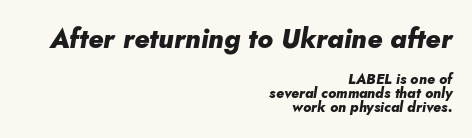
The image shows 27 px bold type, italic (leaning right); set right-aligned, tight line spacing (1.01x), normal letter spacing, not underlined; the first (top) block is 1.93x larger.
